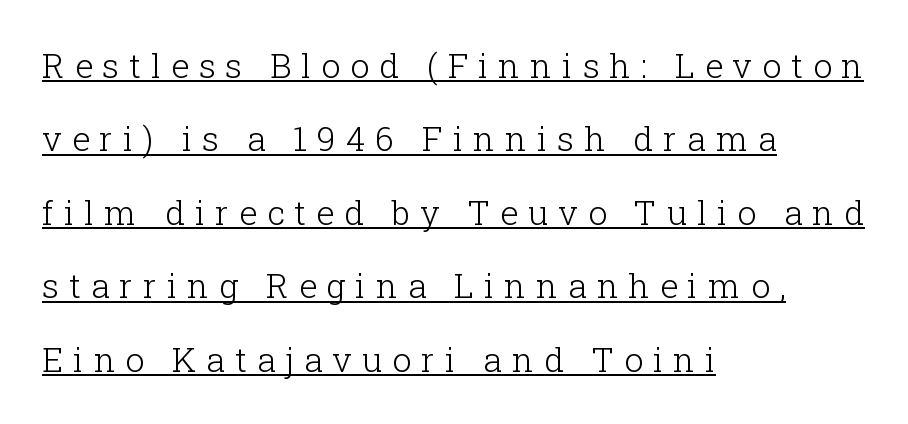
{"serif": "yes", "italic": "no", "bold": "no", "weight": "light", "width": "normal", "stroke_contrast": "low", "x_height": "medium", "monospaced": "no", "underline": "yes", "align": "left", "line_spacing": "loose", "line_spacing_ratio": 2.16, "letter_spacing": "wide", "letter_spacing_em": 0.29, "glyph_px": 34}
